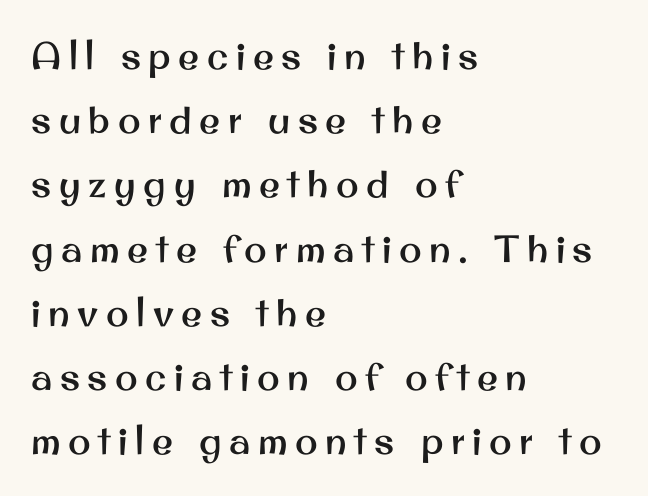
{"serif": "no", "italic": "no", "width": "normal", "stroke_contrast": "medium", "x_height": "small", "monospaced": "no", "underline": "no", "align": "left", "line_spacing": "normal", "line_spacing_ratio": 1.69, "letter_spacing": "wide", "letter_spacing_em": 0.2, "glyph_px": 38}
